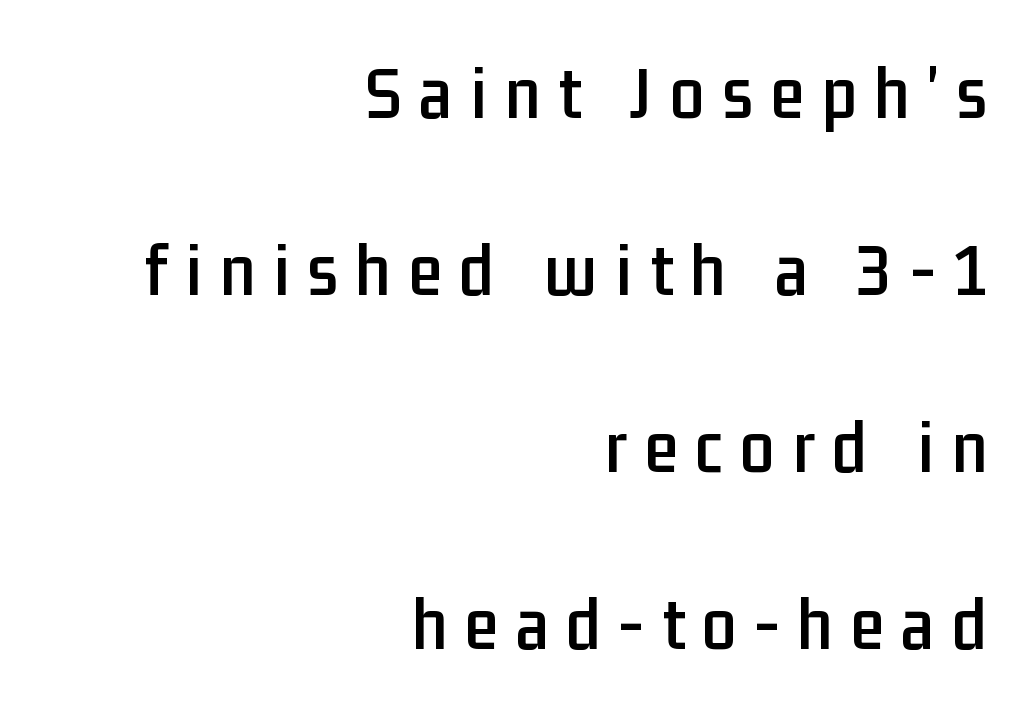
This sample uses a sans-serif face. Characters follow at a spacing far wider than the type designer built in. The area under the type is left untouched. The passage is arranged like a letterhead date or caption credit — flush right. You could not count columns in this text — the font is proportionally spaced. Each new line begins a long way beneath the previous one.
